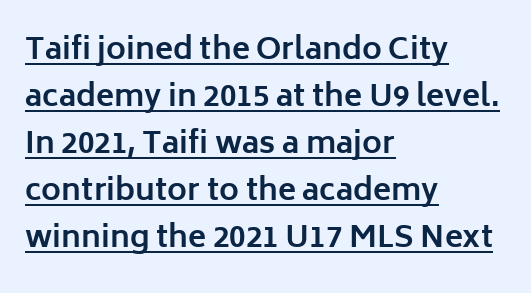
Q: Is the text bold? A: Yes.
Q: Is the text italic (slanted)? A: No, it is upright.
Q: Is the typeface a serif or a sans-serif typeface? A: Sans-serif.
Q: Is the text underlined? A: Yes.
Q: How is the paragraph aligned? A: Left-aligned.
Q: Is the spacing between letters normal or unusually wide? A: Normal.
Q: Is the spacing between lines tight, normal or loose? A: Normal.
Q: Width (condensed, normal, or wide)? A: Normal.
Q: Stroke contrast? A: Low.
Q: x-height? A: Medium.
Q: Monospaced? A: No.
